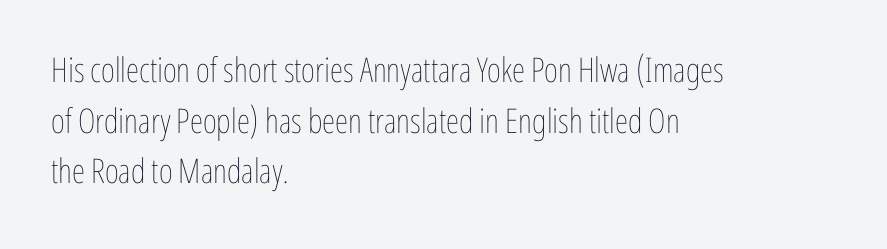
Q: Is the text bold? A: No.
Q: Is the text italic (slanted)? A: No, it is upright.
Q: Is the text underlined? A: No.
Q: How is the paragraph aligned? A: Left-aligned.
Q: Is the spacing between letters normal or unusually wide? A: Normal.
Q: Is the spacing between lines tight, normal or loose? A: Normal.
Q: Width (condensed, normal, or wide)? A: Condensed.
Q: Stroke contrast? A: Low.
Q: x-height? A: Medium.
Q: Monospaced? A: No.
